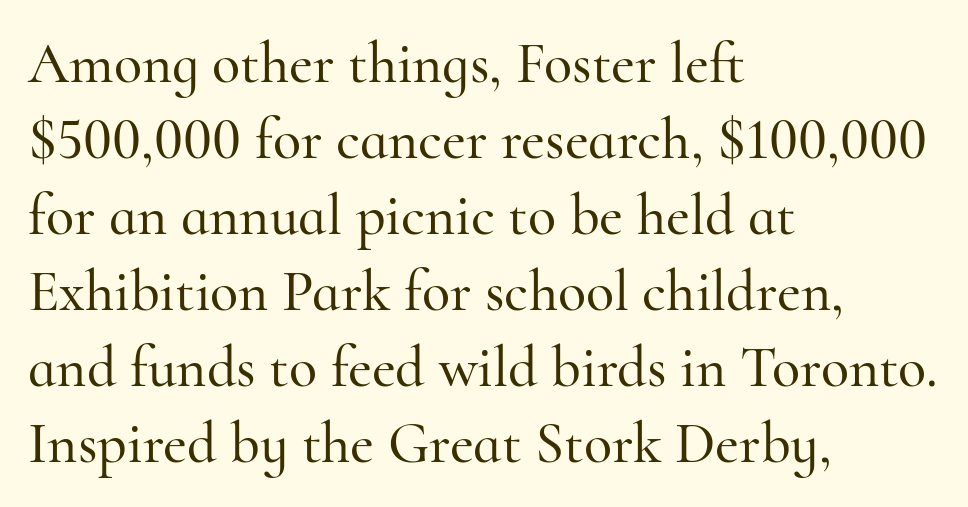
{"serif": "yes", "italic": "no", "width": "normal", "stroke_contrast": "high", "x_height": "small", "monospaced": "no", "underline": "no", "align": "left", "line_spacing": "normal", "line_spacing_ratio": 1.31, "letter_spacing": "normal", "letter_spacing_em": 0.0, "glyph_px": 58}
